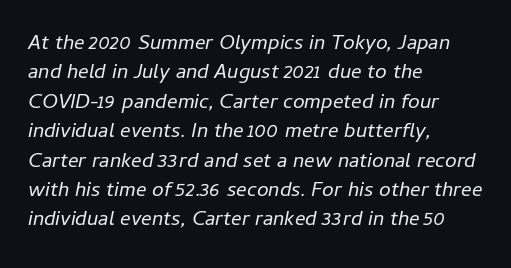
The image shows 21 px text type, italic (leaning right); set left-aligned, normal line spacing (1.4x), normal letter spacing, not underlined.
